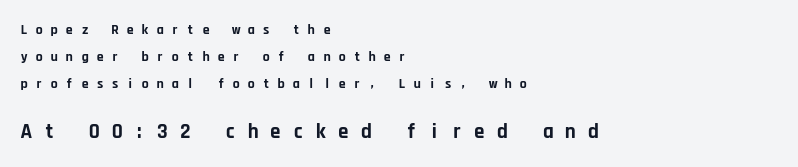
{"italic": "no", "bold": "yes", "underline": "no", "align": "left", "line_spacing": "loose", "line_spacing_ratio": 1.94, "letter_spacing": "wide", "letter_spacing_em": 0.48, "larger_block": "second", "size_ratio": 1.5, "glyph_px": 21}
